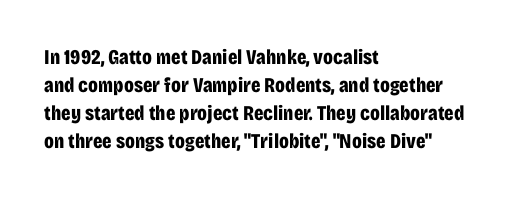
The image shows 21 px bold type, upright; set left-aligned, normal line spacing (1.33x), normal letter spacing, not underlined.
